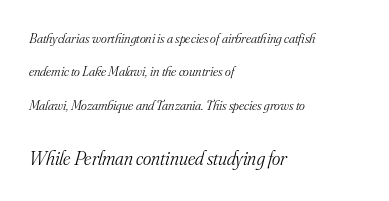
Q: Is the text bold? A: No.
Q: Is the text italic (slanted)? A: Yes, it leans right by about 16 degrees.
Q: Is the text underlined? A: No.
Q: How is the paragraph aligned? A: Left-aligned.
Q: Is the spacing between letters normal or unusually wide? A: Normal.
Q: Is the spacing between lines tight, normal or loose? A: Loose.
Q: Which block of text is set in a larger size, the first (top) or the second (bottom)? A: The second (bottom) one.
